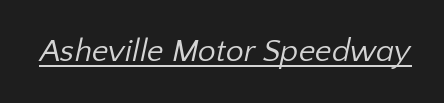
Q: Is the text bold? A: No.
Q: Is the typeface a serif or a sans-serif typeface? A: Sans-serif.
Q: Is the text underlined? A: Yes.
Q: Is the spacing between letters normal or unusually wide? A: Normal.
Q: Width (condensed, normal, or wide)? A: Normal.
Q: Stroke contrast? A: Low.
Q: x-height? A: Medium.
Q: Monospaced? A: No.
